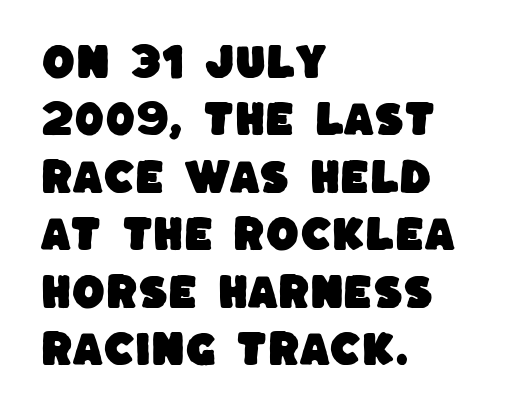
{"serif": "no", "width": "normal", "stroke_contrast": "low", "x_height": "large", "monospaced": "no", "underline": "no", "align": "left", "line_spacing": "normal", "line_spacing_ratio": 1.51, "letter_spacing": "normal", "letter_spacing_em": 0.0, "glyph_px": 38}
